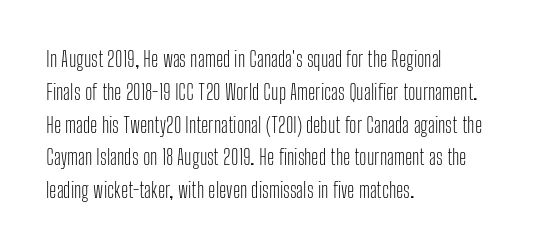
The image shows 21 px text type, upright; set left-aligned, normal line spacing (1.56x), normal letter spacing, not underlined.
